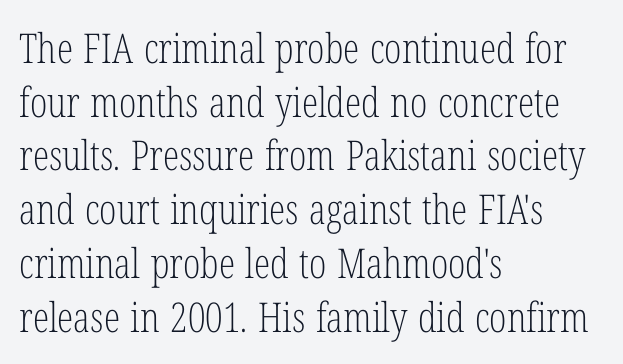
Nobody drew a line under any word here. Which margin do the lines hug? The left one — the right edge is uneven. Summary of vertical rhythm: regular, with standard interline spacing. The weight would be labelled regular, book, light, or lighter still. Posture: straight, roman, zero tilt.
